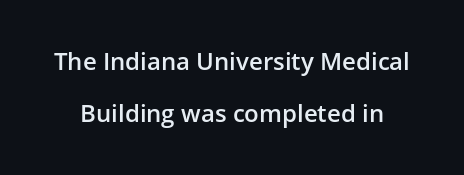
Look at the stroke-to-counter ratio: somewhat heavy, a semibold. Does the lettering tilt? It doesn't — this is upright. The designer dialed line spacing up above the default. Nobody touched the tracking dial on this one. Nobody drew a line under any word here.
